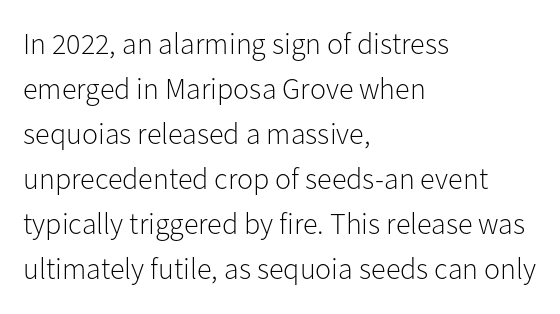
The image shows 30 px light sans-serif type, upright; set left-aligned, normal line spacing (1.5x), normal letter spacing, not underlined; low stroke contrast and a medium x-height.
